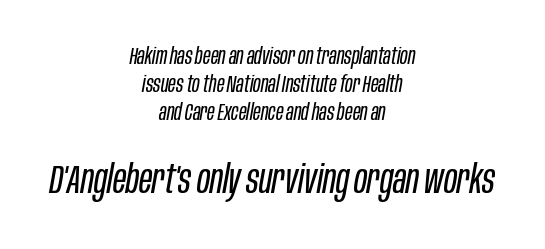
What stands out about the letter spacing? Nothing — it is the standard amount. The typesetter chose a symmetrical, centered arrangement here. The text carries the slant typical of an italic or oblique font. Bold? No — there's no thickening of the strokes.
